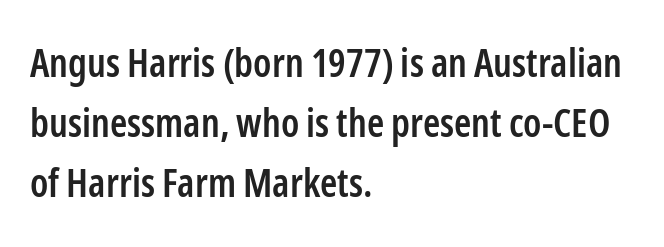
This sample has the flowing, uneven cadence of proportional lettering. Regarding serifs, this sample does without them. The rows are spaced the way most documents space them. Glance below the letters and you will spot only blank space.
